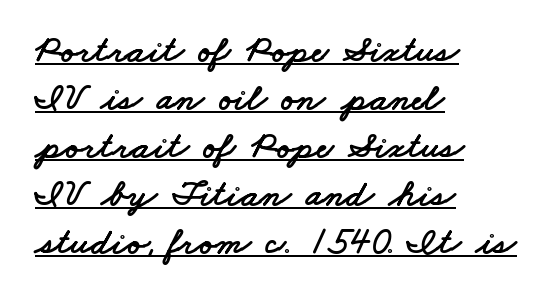
{"serif": "no", "width": "wide", "stroke_contrast": "low", "x_height": "small", "monospaced": "no", "underline": "yes", "align": "left", "line_spacing": "normal", "line_spacing_ratio": 1.26, "letter_spacing": "normal", "letter_spacing_em": 0.0, "glyph_px": 38}
